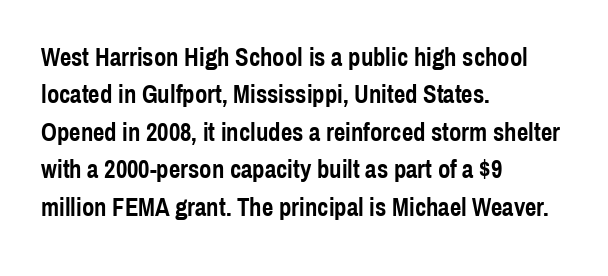
Baseline-to-baseline distance is the conventional proportion of letter height. The typesetter chose a ragged-right arrangement here. The zone under the glyphs is completely vacant. Typesetter's note: full bold, strokes at maximum text heaviness. In terms of posture, this sample is upright. The horizontal fit of the characters is conventional and even.
